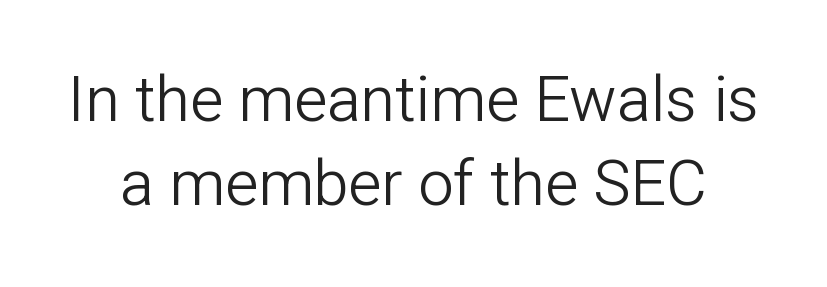
You can tell from the bare stems that sans-serif type was used. Students, note that the glyphs here touch the page at normal intervals. Only glyphs here, with clear space below each row. Is there much room between lines? A standard amount, neither cramped nor airy. This is not heavy type; no bold has been used. Do the letters lean? They stand straight.
